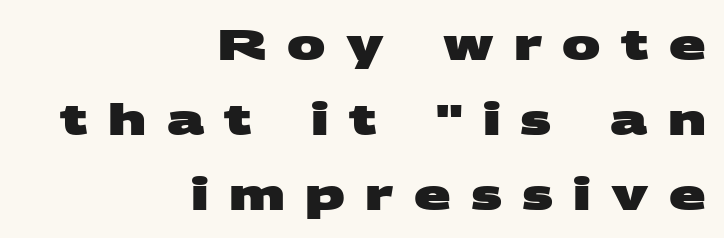
Q: Is the text bold? A: Yes.
Q: Is the typeface a serif or a sans-serif typeface? A: Sans-serif.
Q: Is the text underlined? A: No.
Q: How is the paragraph aligned? A: Right-aligned.
Q: Is the spacing between letters normal or unusually wide? A: Unusually wide.
Q: Width (condensed, normal, or wide)? A: Wide.
Q: Stroke contrast? A: Medium.
Q: x-height? A: Large.
Q: Monospaced? A: No.
